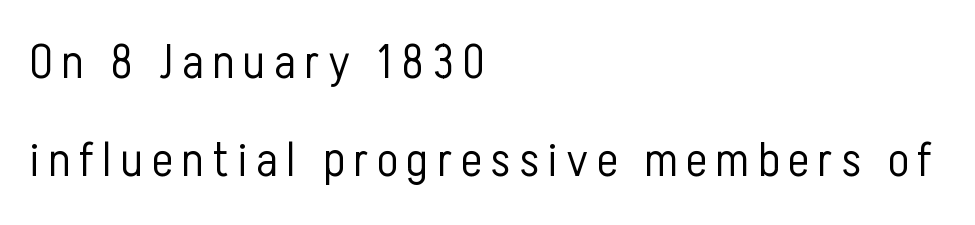
The image shows 49 px light, condensed sans-serif type, upright; set left-aligned, loose line spacing (1.99x), not underlined; low stroke contrast and a medium x-height.
